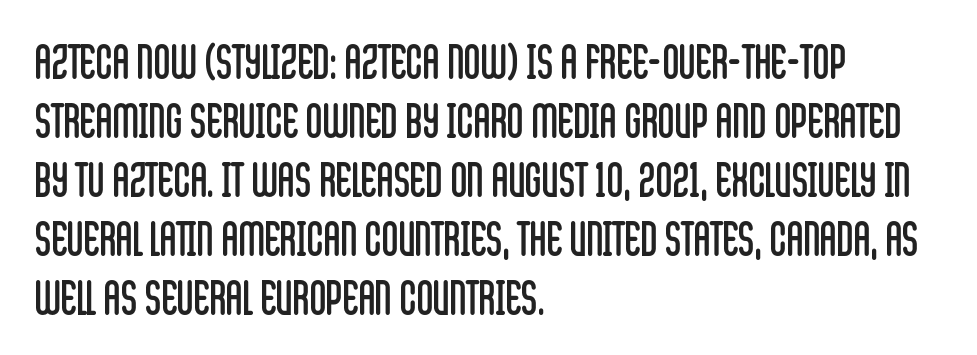
The font's upright variant was chosen for this text. Only glyphs here, with clear space below each row. The characters display no serif detailing; their extremities are plain. The rows are spaced the way most documents space them. The compositor pushed each line to the left boundary.
